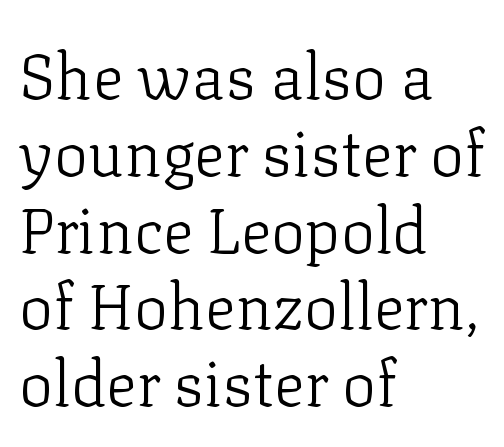
This sample uses an upright cut, with every glyph sitting square on the baseline. The tracking reads as untouched default to a designer's eye. The font family rendered here belongs to the serif group. Unbolded letterforms with no extra heft. Left-aligned paragraph, ragged on the right. This sample has the flowing, uneven cadence of proportional lettering.
